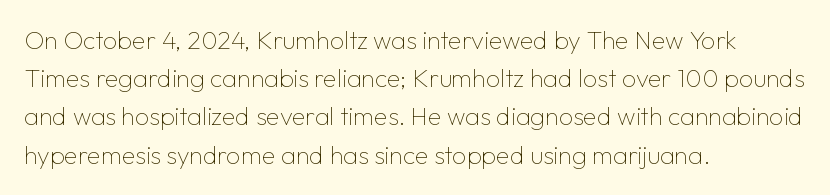
The glyphs are unaccompanied by any horizontal stroke below them. Posture: vertical. These lines keep a tight, regular rhythm from letter to letter. Interline gaps are of average width in this sample. The paragraph shown leans on its left margin.
